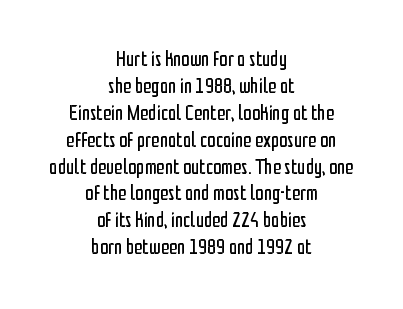
The glyphs are unaccompanied by any horizontal stroke below them. Nothing heavy about these letters — not bold at all. Alignment: centered. The rendering keeps characters at their native spacing.
